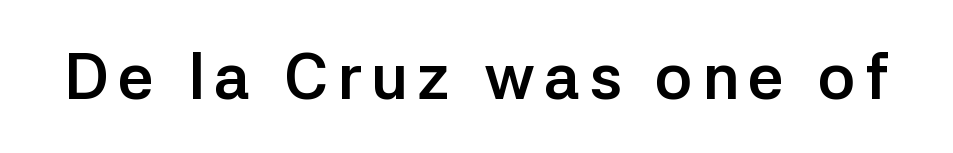
Q: Is the text bold? A: Yes.
Q: Is the text italic (slanted)? A: No, it is upright.
Q: Is the typeface a serif or a sans-serif typeface? A: Sans-serif.
Q: Is the text underlined? A: No.
Q: Width (condensed, normal, or wide)? A: Normal.
Q: Stroke contrast? A: Low.
Q: x-height? A: Medium.
Q: Monospaced? A: No.
